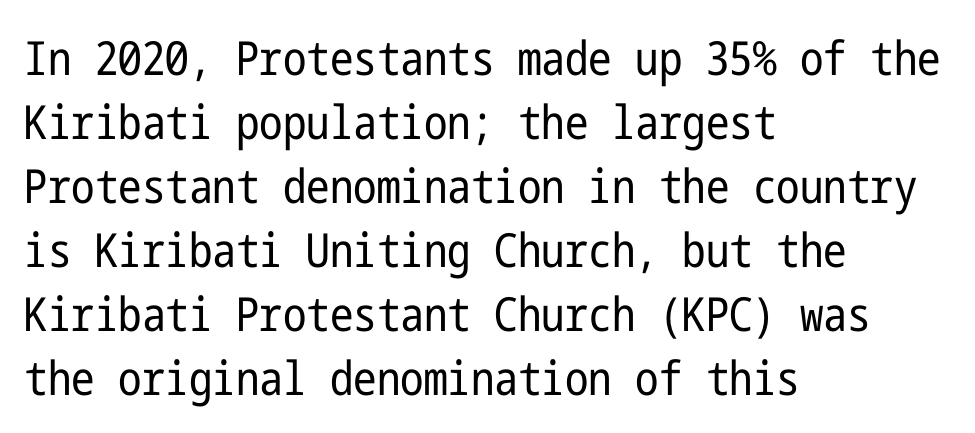
{"serif": "no", "italic": "no", "bold": "no", "weight": "regular", "width": "condensed", "stroke_contrast": "low", "x_height": "medium", "underline": "no", "align": "left", "line_spacing": "normal", "line_spacing_ratio": 1.36, "letter_spacing": "normal", "letter_spacing_em": 0.0, "glyph_px": 47}
